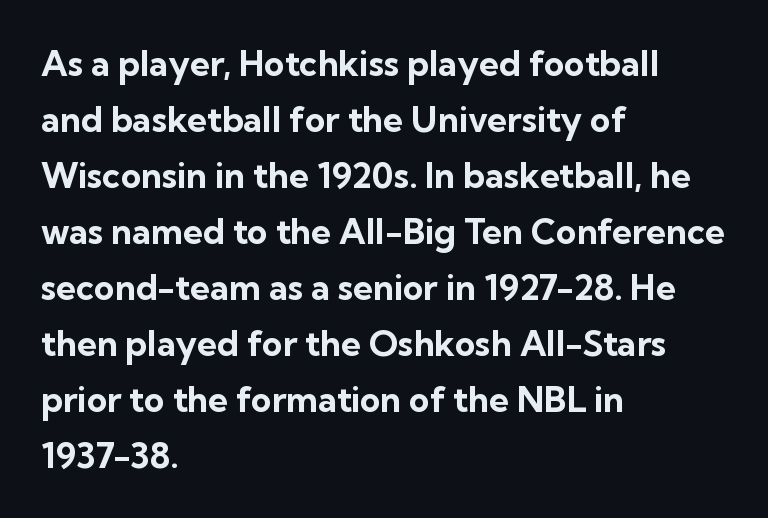
{"serif": "no", "italic": "no", "bold": "yes", "weight": "bold", "width": "normal", "stroke_contrast": "low", "x_height": "medium", "monospaced": "no", "underline": "no", "align": "left", "line_spacing": "normal", "line_spacing_ratio": 1.6, "letter_spacing": "normal", "letter_spacing_em": 0.0, "glyph_px": 35}
